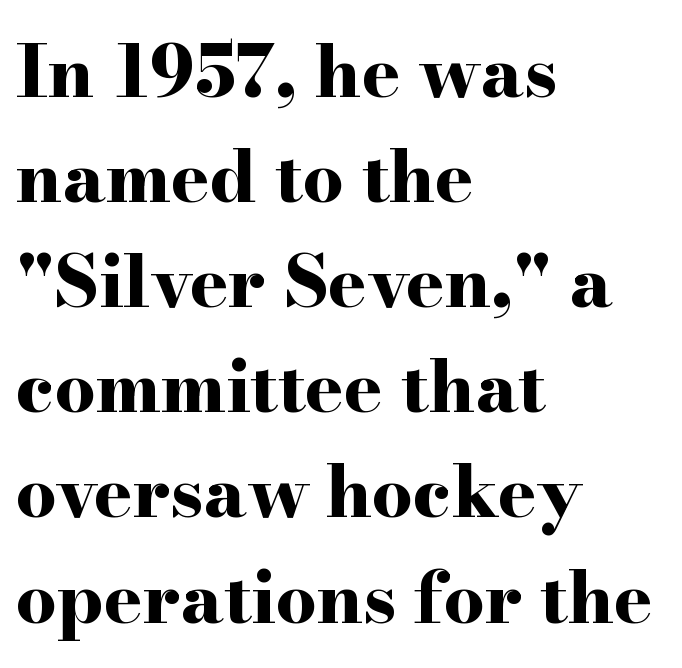
Q: Is the text bold? A: Yes.
Q: Is the text italic (slanted)? A: No, it is upright.
Q: Is the typeface a serif or a sans-serif typeface? A: Serif.
Q: Is the text underlined? A: No.
Q: How is the paragraph aligned? A: Left-aligned.
Q: Is the spacing between letters normal or unusually wide? A: Normal.
Q: Is the spacing between lines tight, normal or loose? A: Normal.
Q: Width (condensed, normal, or wide)? A: Wide.
Q: Stroke contrast? A: High.
Q: x-height? A: Small.
Q: Monospaced? A: No.
